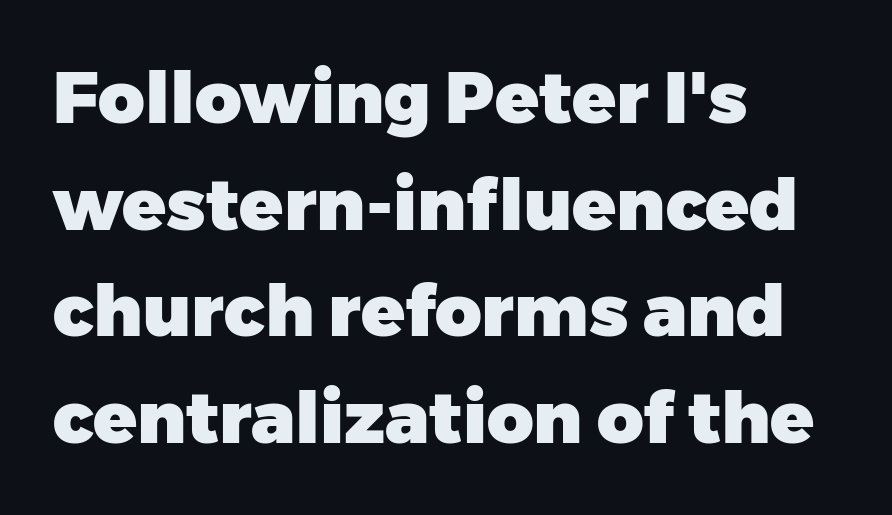
The image shows 72 px heavy sans-serif type, upright; set left-aligned, normal line spacing (1.48x), normal letter spacing, not underlined; low stroke contrast and a medium x-height.
